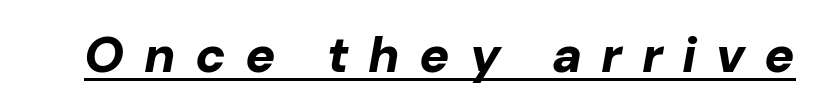
{"italic": "yes", "lean": "right", "slant_degrees": 10, "bold": "yes", "weight": "bold", "width": "normal", "stroke_contrast": "low", "x_height": "medium", "monospaced": "no", "underline": "yes", "letter_spacing": "wide", "letter_spacing_em": 0.39, "glyph_px": 50}
